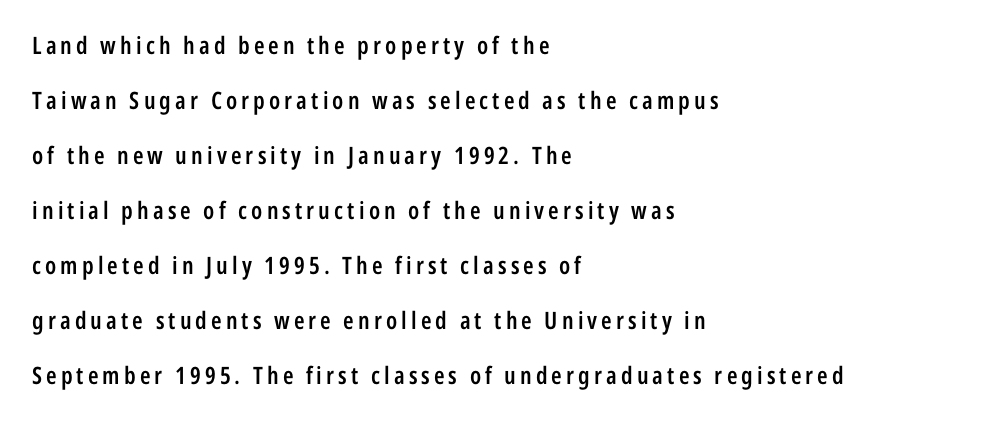
{"italic": "no", "bold": "semi", "underline": "no", "align": "left", "line_spacing": "loose", "line_spacing_ratio": 2.29, "glyph_px": 24}
